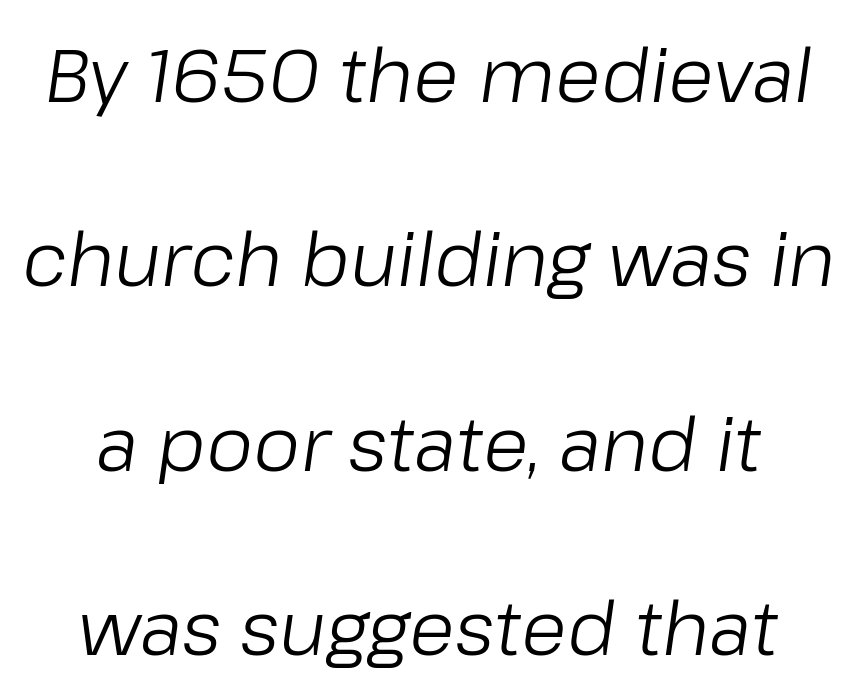
Q: Is the text bold? A: No.
Q: Is the text italic (slanted)? A: Yes, it leans right by about 8 degrees.
Q: Is the text underlined? A: No.
Q: Is the spacing between letters normal or unusually wide? A: Normal.
Q: Is the spacing between lines tight, normal or loose? A: Loose.
Q: Width (condensed, normal, or wide)? A: Normal.
Q: Stroke contrast? A: Low.
Q: x-height? A: Medium.
Q: Monospaced? A: No.
